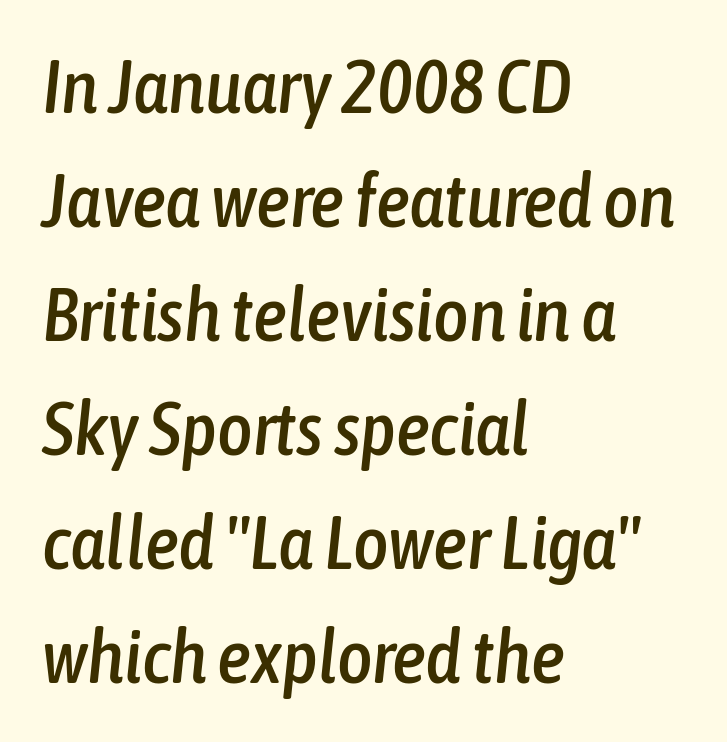
Q: Is the text italic (slanted)? A: Yes, it leans right by about 6 degrees.
Q: Is the text underlined? A: No.
Q: How is the paragraph aligned? A: Left-aligned.
Q: Is the spacing between letters normal or unusually wide? A: Normal.
Q: Is the spacing between lines tight, normal or loose? A: Normal.
Q: Width (condensed, normal, or wide)? A: Condensed.
Q: Stroke contrast? A: Low.
Q: x-height? A: Medium.
Q: Monospaced? A: No.
